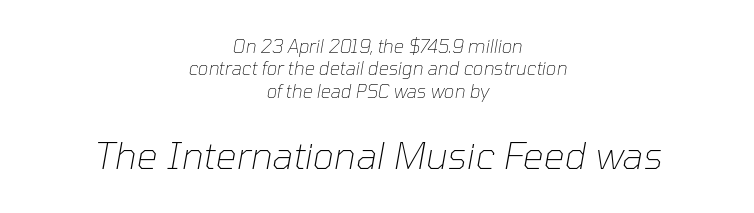
{"italic": "yes", "lean": "right", "slant_degrees": 10, "bold": "no", "weight": "thin", "width": "normal", "stroke_contrast": "low", "x_height": "medium", "monospaced": "no", "underline": "no", "align": "center", "line_spacing": "normal", "line_spacing_ratio": 1.25, "letter_spacing": "normal", "letter_spacing_em": 0.0, "larger_block": "second", "size_ratio": 2.06, "glyph_px": 37}
